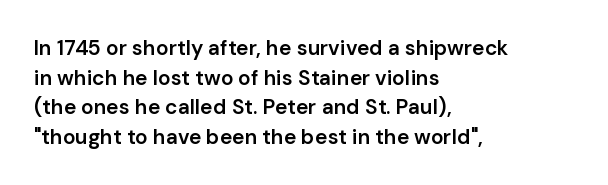
If you measured baseline to baseline, you'd find a middling distance. No italicization has been applied; the sample stays upright. If you drew a ruler down the left edge, every line would touch it. Has an underline been added? It has not. Semibold letterforms, between regular and bold. Here the glyphs are tracked normally, forming tight word shapes.
